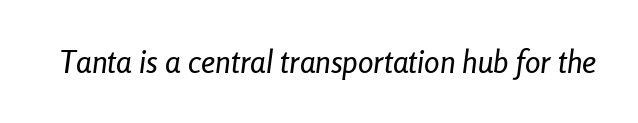
{"italic": "yes", "lean": "right", "slant_degrees": 8, "width": "condensed", "stroke_contrast": "low", "x_height": "medium", "monospaced": "no", "underline": "no", "letter_spacing": "normal", "letter_spacing_em": 0.0, "glyph_px": 31}
